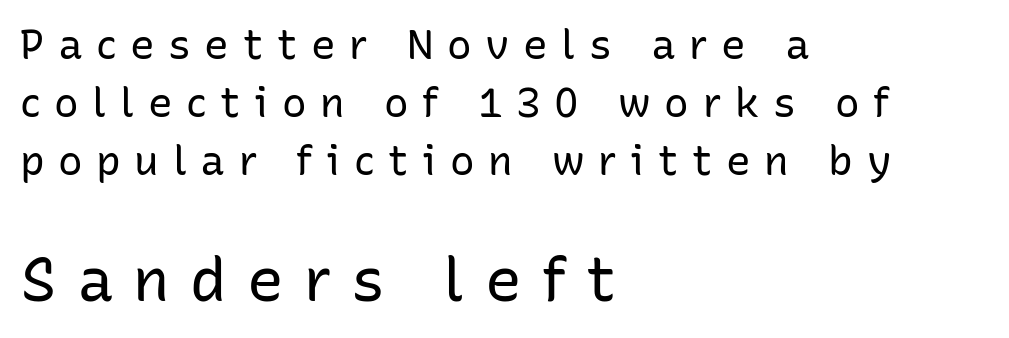
The image shows 61 px regular-weight sans-serif type, upright; set left-aligned, normal line spacing (1.42x), unusually wide letter spacing (+0.33 em), not underlined; the second (bottom) block is 1.49x larger; low stroke contrast and a medium x-height.
